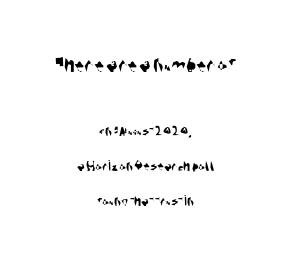
{"underline": "no", "align": "center", "line_spacing": "loose", "line_spacing_ratio": 2.17, "letter_spacing": "normal", "letter_spacing_em": 0.0, "larger_block": "first", "size_ratio": 1.5, "glyph_px": 24}
